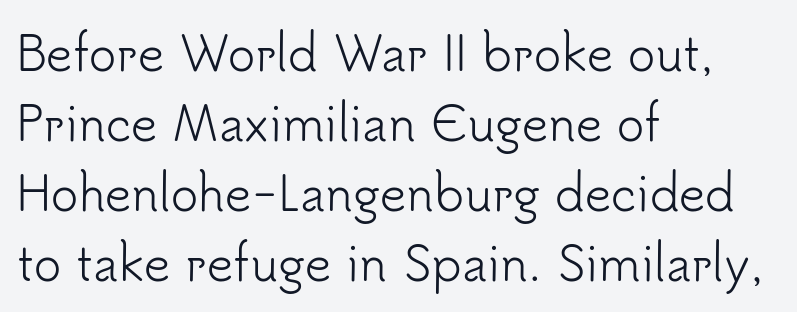
The image shows 46 px light sans-serif type, upright; set left-aligned, normal line spacing (1.52x), normal letter spacing, not underlined; low stroke contrast and a small x-height.
